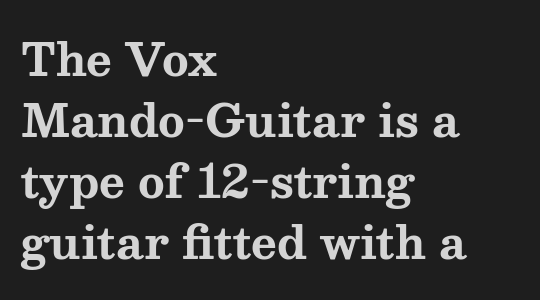
Q: Is the text bold? A: Yes.
Q: Is the text italic (slanted)? A: No, it is upright.
Q: Is the typeface a serif or a sans-serif typeface? A: Serif.
Q: Is the text underlined? A: No.
Q: How is the paragraph aligned? A: Left-aligned.
Q: Is the spacing between letters normal or unusually wide? A: Normal.
Q: Is the spacing between lines tight, normal or loose? A: Normal.
Q: Width (condensed, normal, or wide)? A: Wide.
Q: Stroke contrast? A: Medium.
Q: x-height? A: Medium.
Q: Monospaced? A: No.
